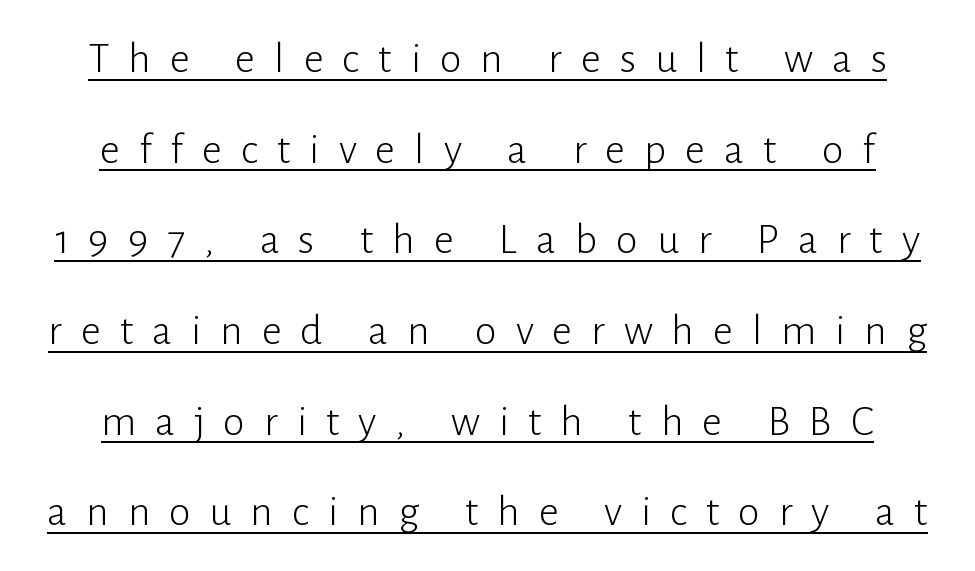
{"serif": "no", "italic": "no", "bold": "no", "weight": "light", "width": "normal", "stroke_contrast": "low", "x_height": "medium", "monospaced": "no", "underline": "yes", "line_spacing": "loose", "line_spacing_ratio": 2.06, "letter_spacing": "wide", "letter_spacing_em": 0.43, "glyph_px": 44}
